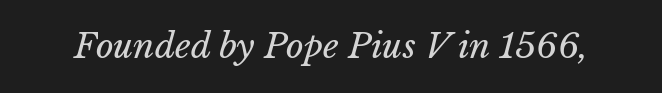
Q: Is the text bold? A: No.
Q: Is the text underlined? A: No.
Q: Is the spacing between letters normal or unusually wide? A: Normal.
Q: Width (condensed, normal, or wide)? A: Normal.
Q: Stroke contrast? A: Low.
Q: x-height? A: Medium.
Q: Monospaced? A: No.
